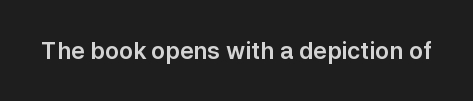
Each word holds together tightly as a unit, with standard inter-letter gaps. Posture: upright roman. The specimen omits any rule beneath the text block's lines.
